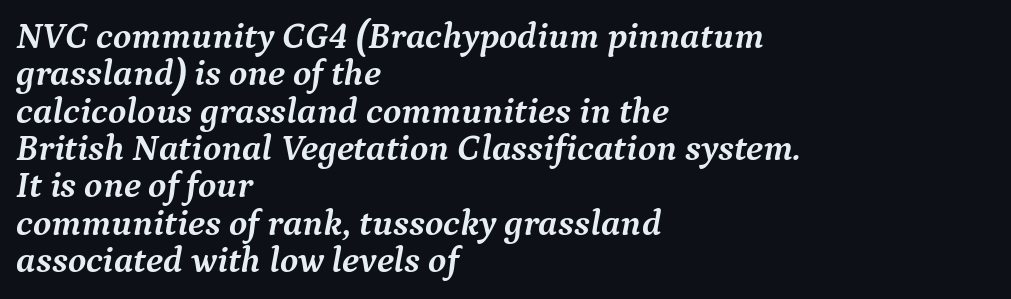
Tracking value appears to be zero — textbook default spacing. The face used here has a pronounced slope to its letters. Proportional: the letters do not fall into vertical columns. What's the leading like? Squeezed, with rows nearly overlapping.
